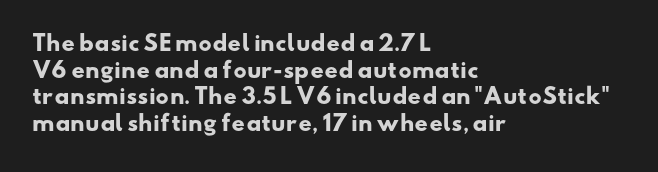
The image shows 21 px bold type; set left-aligned, normal line spacing (1.27x), normal letter spacing, not underlined.
